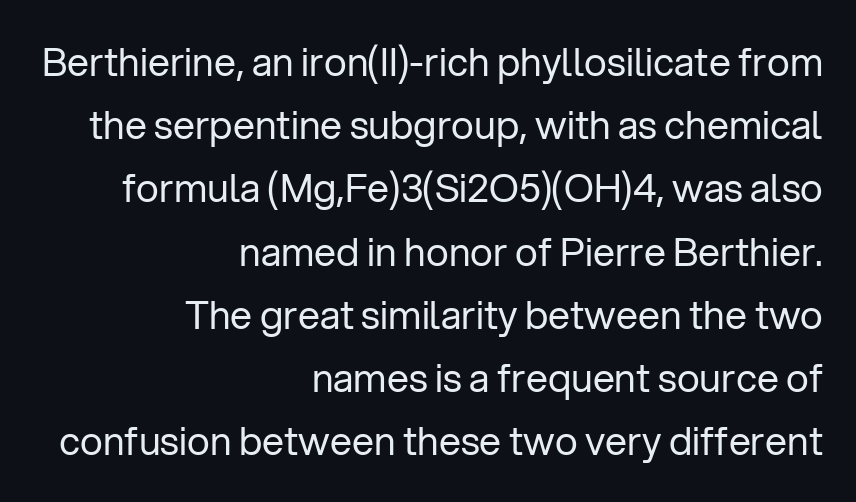
No heavy texture on the line: the type isn't bold. Regular leading. Spacing between characters is what you'd get straight out of the box. A flush-right, rag-left setting is used for this passage. Check under the words: just untouched page. In terms of letterform style, serifs are entirely absent.
